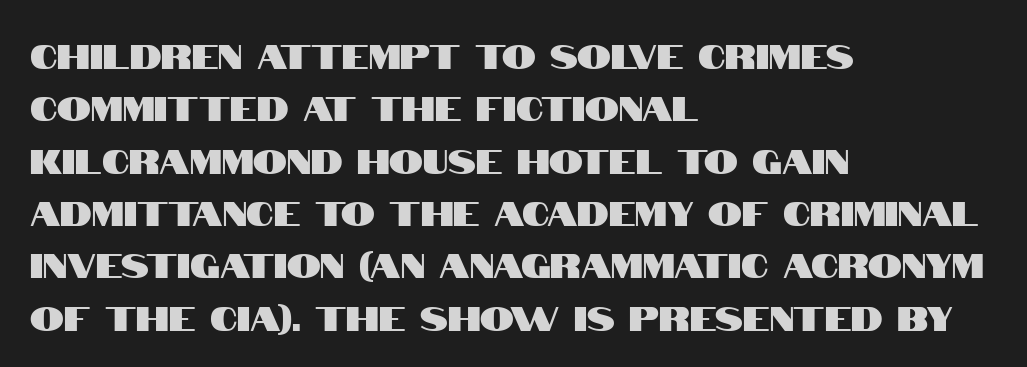
Varying glyph widths throughout — classic text-font behaviour. The face used here is rendered with its standard letterfit. Check under the words: just untouched page. Stroke terminals: plain, sans-serif.
